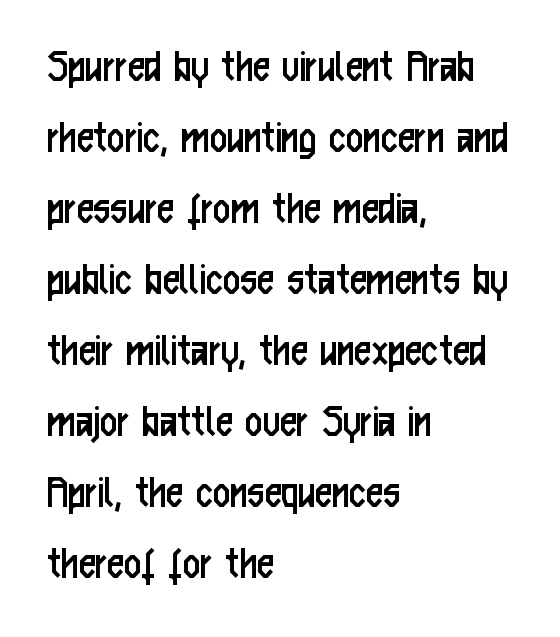
Q: Is the text bold? A: No.
Q: Is the text italic (slanted)? A: No, it is upright.
Q: Is the typeface a serif or a sans-serif typeface? A: Sans-serif.
Q: Is the text underlined? A: No.
Q: How is the paragraph aligned? A: Left-aligned.
Q: Is the spacing between letters normal or unusually wide? A: Normal.
Q: Is the spacing between lines tight, normal or loose? A: Normal.
Q: Width (condensed, normal, or wide)? A: Condensed.
Q: Stroke contrast? A: Low.
Q: x-height? A: Medium.
Q: Monospaced? A: No.
